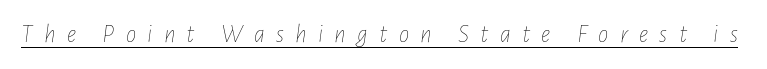
Rendered with sloped, italic letterforms. The glyphs are accompanied by a horizontal stroke just below them. Think standard paragraph weight, or any step lighter than that. Caption: expanded tracking, letters set apart.
